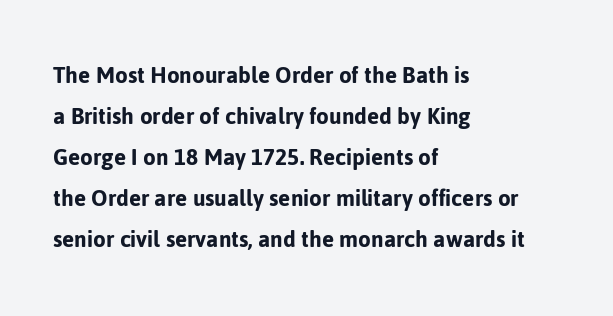
Descenders hang freely into open space. The font's upright variant was chosen for this text. Alignment: flush left. Leading: standard. The letterforms sit shoulder to shoulder at normal distance.
